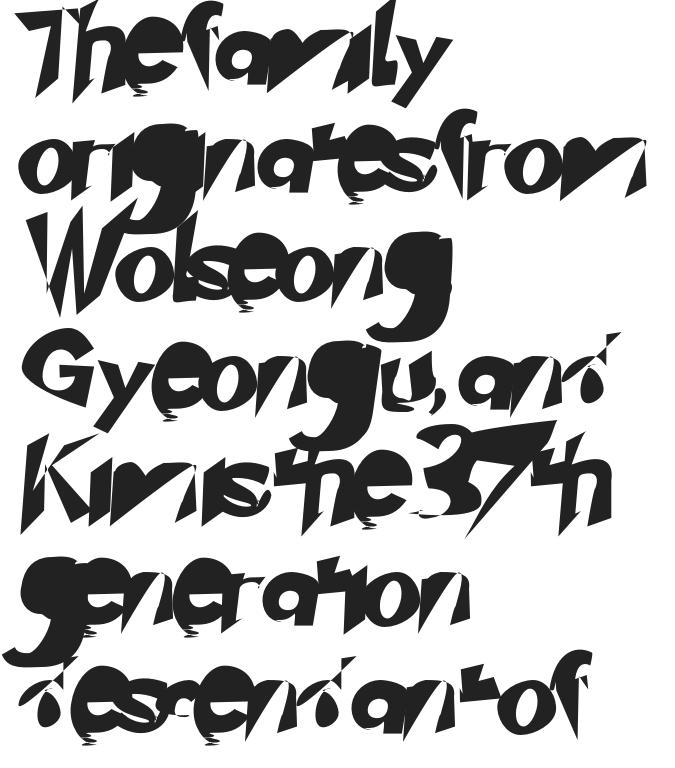
Nope, no serifs anywhere on these letters. You could not count columns in this text — the font is proportionally spaced. Underlining? Definitely not there. Regular leading. Observe the ordinary spacing: letters are neighbours, not strangers. Reading down the block, your eye returns to a fixed left position each line.
